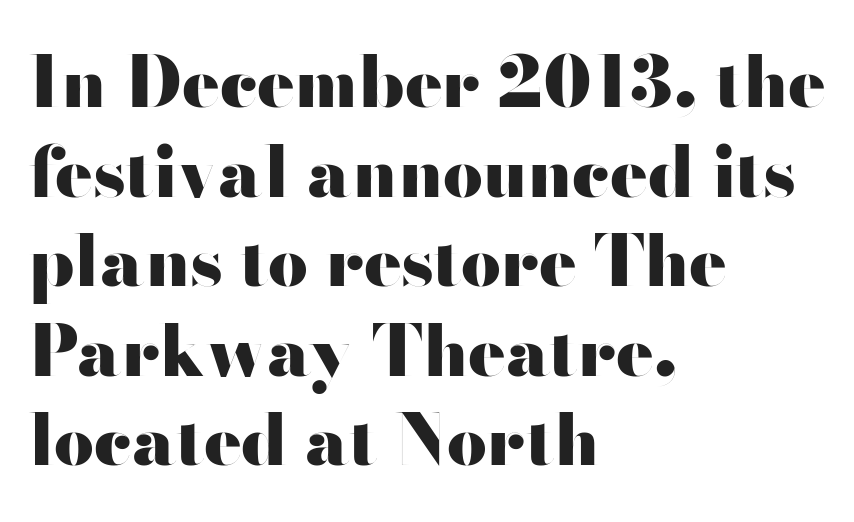
Q: Is the text bold? A: Yes.
Q: Is the text italic (slanted)? A: No, it is upright.
Q: Is the typeface a serif or a sans-serif typeface? A: Serif.
Q: Is the text underlined? A: No.
Q: How is the paragraph aligned? A: Left-aligned.
Q: Is the spacing between letters normal or unusually wide? A: Normal.
Q: Is the spacing between lines tight, normal or loose? A: Normal.
Q: Width (condensed, normal, or wide)? A: Wide.
Q: Stroke contrast? A: High.
Q: x-height? A: Small.
Q: Monospaced? A: No.
